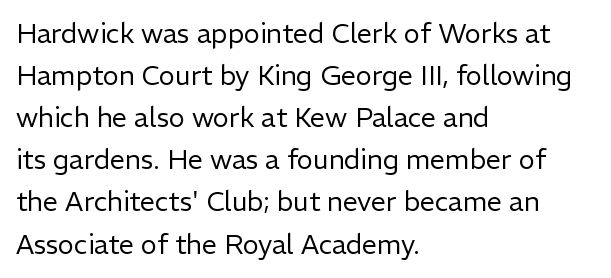
Q: Is the text bold? A: No.
Q: Is the text italic (slanted)? A: No, it is upright.
Q: Is the text underlined? A: No.
Q: How is the paragraph aligned? A: Left-aligned.
Q: Is the spacing between letters normal or unusually wide? A: Normal.
Q: Is the spacing between lines tight, normal or loose? A: Normal.
